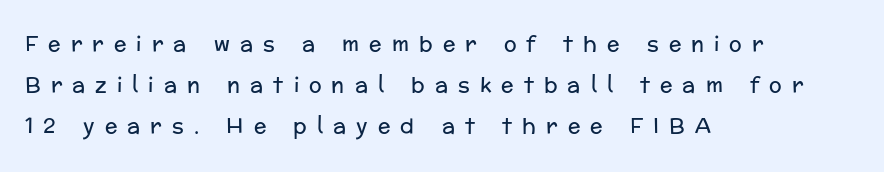
The specimen omits any rule beneath the text block's lines. Short note: letters widely spaced. One-word summary of the alignment: left. Characters remain perfectly vertical along every line. The font sits on the lighter half of the weight spectrum, regular included.
